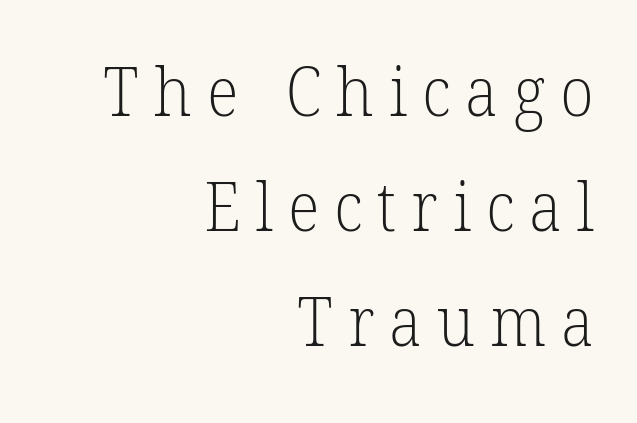
Q: Is the text bold? A: No.
Q: Is the typeface a serif or a sans-serif typeface? A: Serif.
Q: Is the text underlined? A: No.
Q: How is the paragraph aligned? A: Right-aligned.
Q: Is the spacing between letters normal or unusually wide? A: Unusually wide.
Q: Is the spacing between lines tight, normal or loose? A: Normal.
Q: Width (condensed, normal, or wide)? A: Normal.
Q: Stroke contrast? A: Low.
Q: x-height? A: Medium.
Q: Monospaced? A: No.
